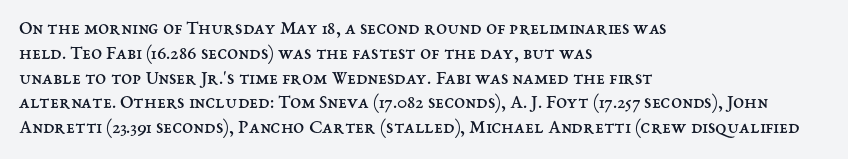
Each stroke keeps to a modest, everyday thickness or less. The type is set solid horizontally, with unmodified tracking. Italic: no, the glyphs are upright roman. In CSS terms this would be text-align: left.
